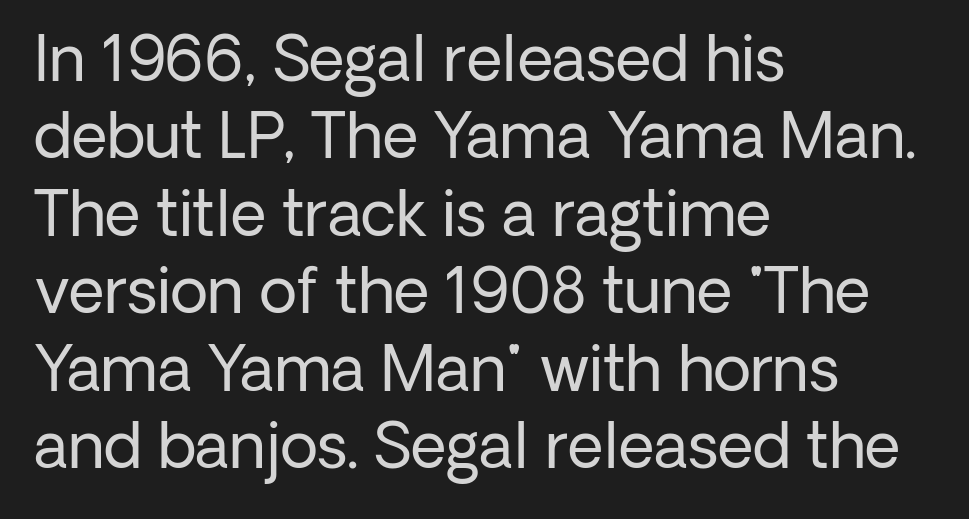
Characters remain perfectly vertical along every line. No word sits above an underline. You could not count columns in this text — the font is proportionally spaced. Unlike a traditional serif, this face leaves its strokes unadorned. Tracking here is standard; glyphs follow each other at the usual distance. These lines sit exactly where default settings would place them.
